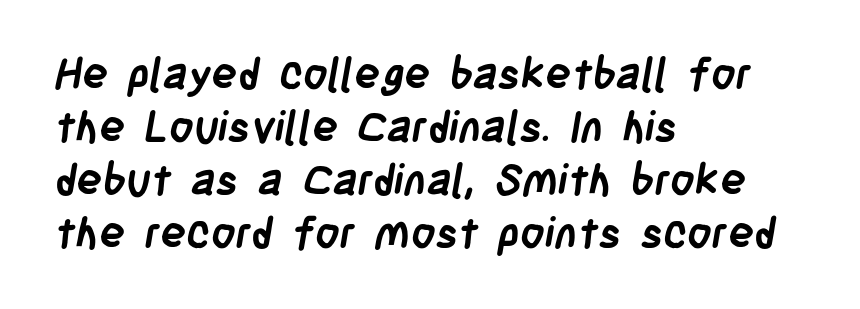
Q: Is the text bold? A: Yes.
Q: Is the typeface a serif or a sans-serif typeface? A: Sans-serif.
Q: Is the text underlined? A: No.
Q: How is the paragraph aligned? A: Left-aligned.
Q: Is the spacing between letters normal or unusually wide? A: Normal.
Q: Width (condensed, normal, or wide)? A: Condensed.
Q: Stroke contrast? A: Low.
Q: x-height? A: Large.
Q: Monospaced? A: No.
